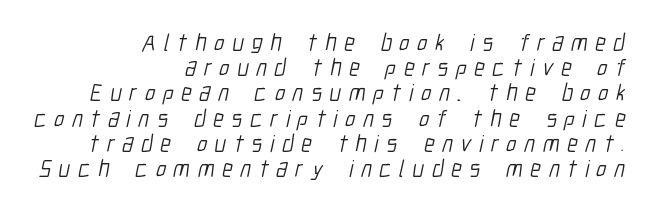
{"bold": "no", "underline": "no", "align": "right", "line_spacing": "tight", "line_spacing_ratio": 1.05, "letter_spacing": "wide", "letter_spacing_em": 0.32, "glyph_px": 24}
